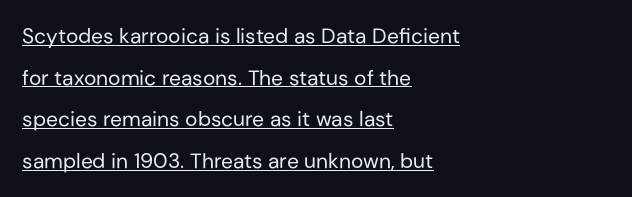
The image shows 21 px text type, upright; set left-aligned, loose line spacing (1.98x), normal letter spacing, underlined.
